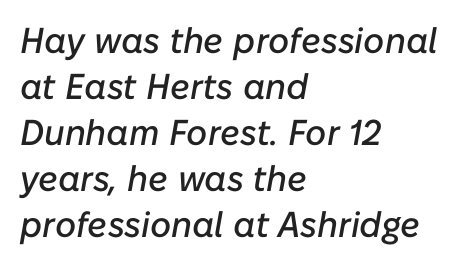
{"italic": "yes", "lean": "right", "slant_degrees": 10, "width": "normal", "stroke_contrast": "low", "x_height": "medium", "monospaced": "no", "underline": "no", "align": "left", "line_spacing": "normal", "line_spacing_ratio": 1.28, "letter_spacing": "normal", "letter_spacing_em": 0.0, "glyph_px": 36}
